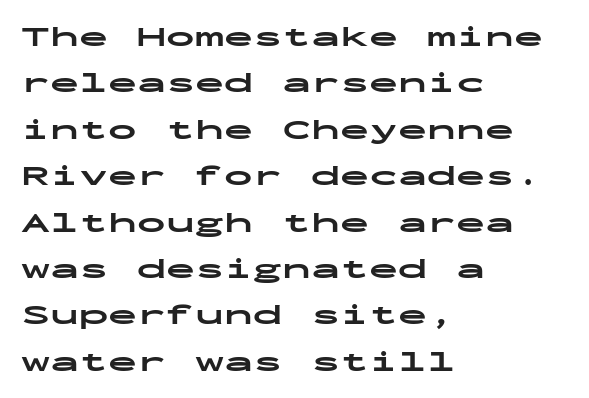
{"serif": "no", "italic": "no", "bold": "yes", "weight": "bold", "width": "wide", "stroke_contrast": "low", "x_height": "medium", "monospaced": "yes", "underline": "no", "align": "left", "line_spacing": "normal", "line_spacing_ratio": 1.6, "letter_spacing": "normal", "letter_spacing_em": 0.0, "glyph_px": 29}
